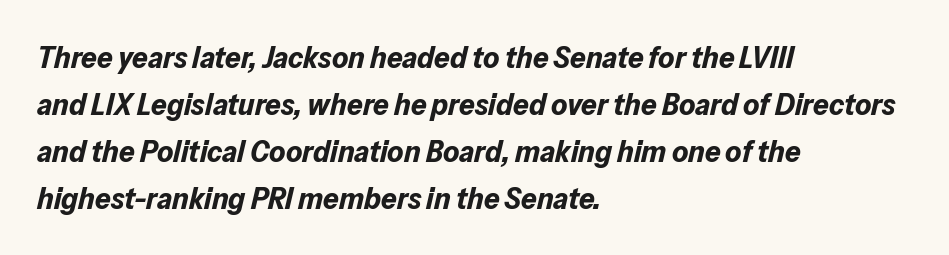
Q: Is the text bold? A: Yes.
Q: Is the text italic (slanted)? A: Yes, it leans right by about 13 degrees.
Q: Is the text underlined? A: No.
Q: How is the paragraph aligned? A: Left-aligned.
Q: Is the spacing between letters normal or unusually wide? A: Normal.
Q: Is the spacing between lines tight, normal or loose? A: Normal.
Q: Width (condensed, normal, or wide)? A: Normal.
Q: Stroke contrast? A: Low.
Q: x-height? A: Medium.
Q: Monospaced? A: No.
